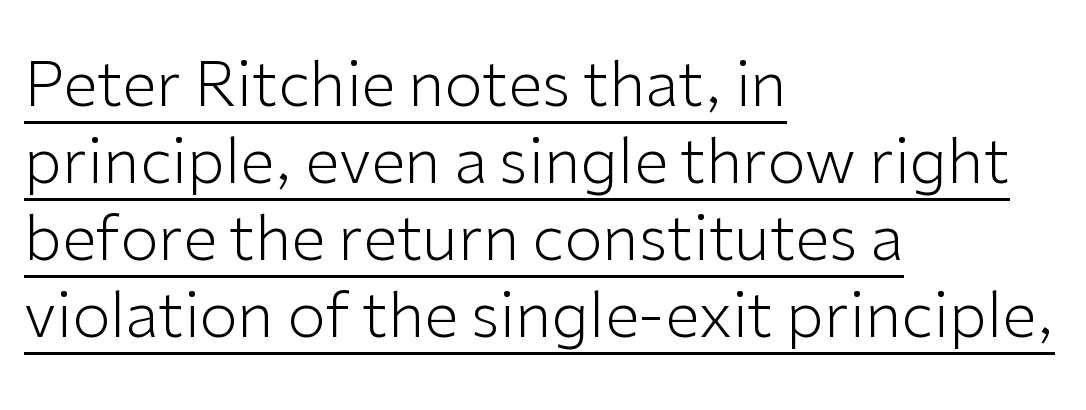
The image shows 62 px light sans-serif type, upright; set left-aligned, line spacing 1.24x, normal letter spacing, underlined; low stroke contrast and a medium x-height.
